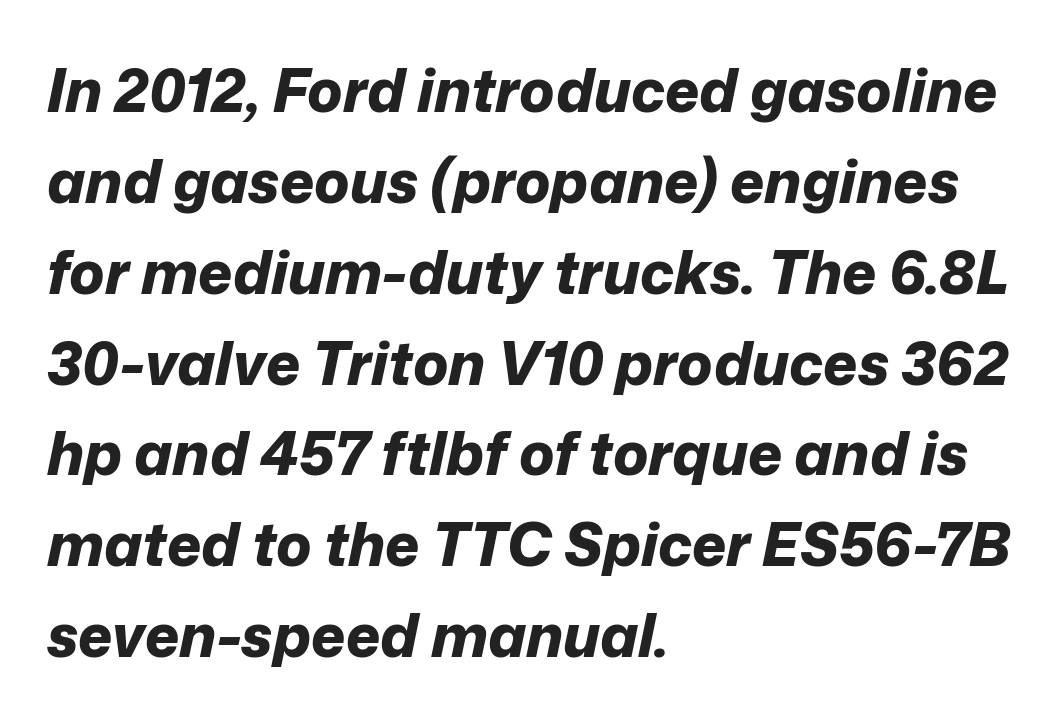
Q: Is the text bold? A: Yes.
Q: Is the text italic (slanted)? A: Yes, it leans right by about 12 degrees.
Q: Is the text underlined? A: No.
Q: How is the paragraph aligned? A: Left-aligned.
Q: Is the spacing between letters normal or unusually wide? A: Normal.
Q: Is the spacing between lines tight, normal or loose? A: Normal.
Q: Width (condensed, normal, or wide)? A: Normal.
Q: Stroke contrast? A: Low.
Q: x-height? A: Medium.
Q: Monospaced? A: No.
